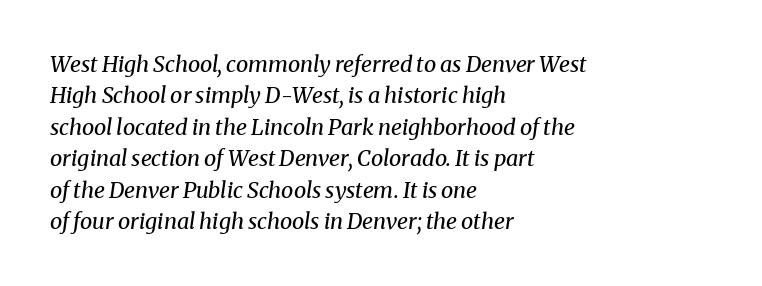
The image shows 22 px text type, italic (leaning right); set left-aligned, normal line spacing (1.43x), normal letter spacing, not underlined.
